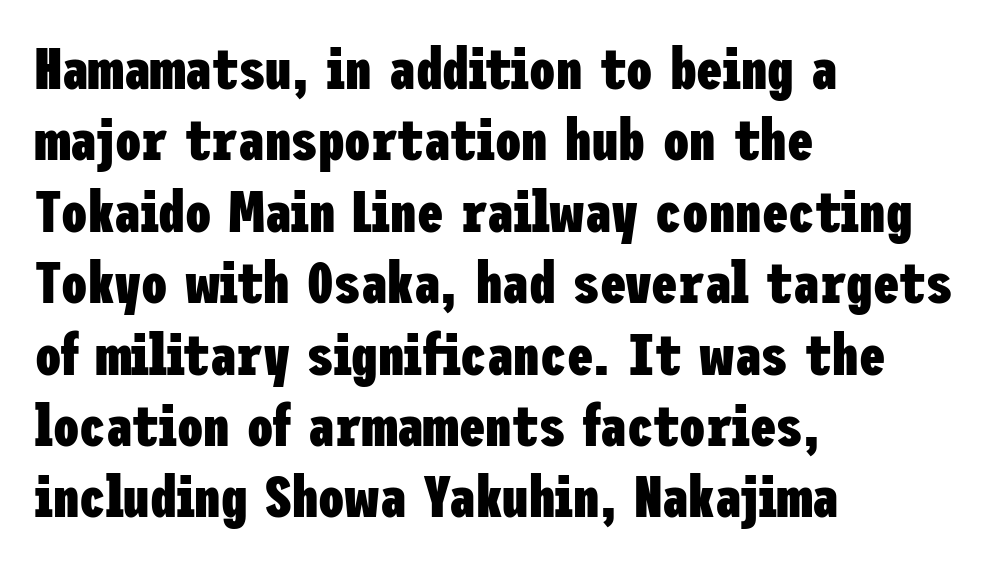
The setting favours the left margin, as ordinary paragraphs usually do. The letters carry no serifs — their stems end cleanly without finishing strokes. The tracking reads as untouched default to a designer's eye. The specimen omits any rule beneath the text block's lines. It's the straight-up-and-down kind of type. This is heavy type, rendered in bold.
